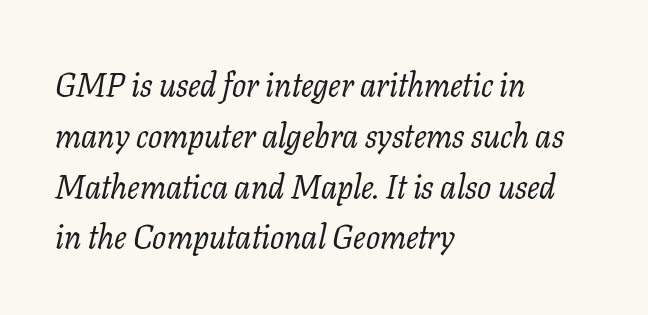
Reading down the block, your eye returns to a fixed left position each line. This rendering leaves character spacing at its baseline value. The space beneath each line is pristine and unruled. Evenly set lines give the paragraph a standard silhouette. You can tell it's italic because the verticals aren't actually vertical.
